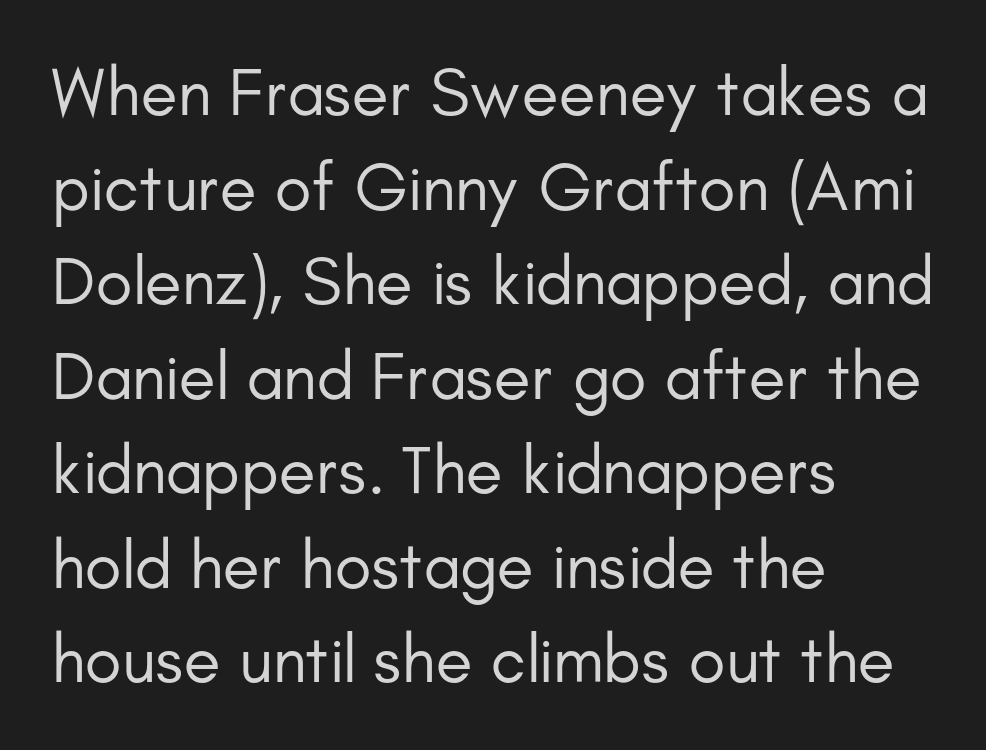
This sample has the flowing, uneven cadence of proportional lettering. This sample is left-justified, so line endings fall wherever the words run out. No italicization has been applied; the sample stays upright. Interline gaps are of average width in this sample.
